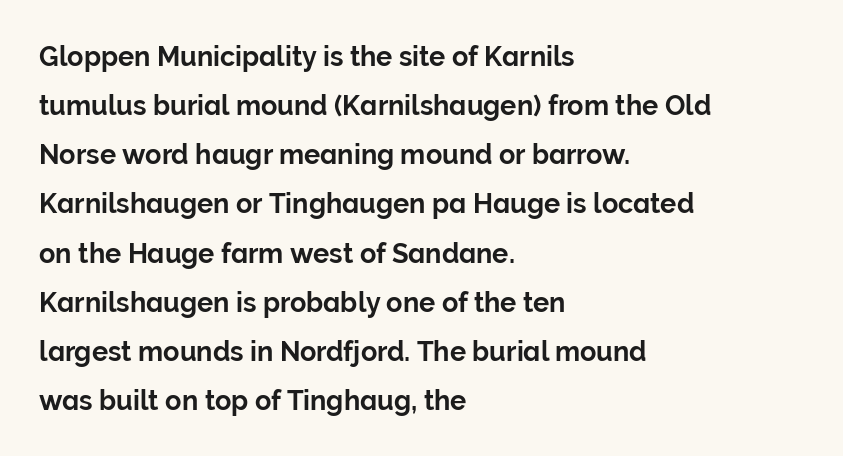
Q: Is the text italic (slanted)? A: No, it is upright.
Q: Is the text underlined? A: No.
Q: How is the paragraph aligned? A: Left-aligned.
Q: Is the spacing between letters normal or unusually wide? A: Normal.
